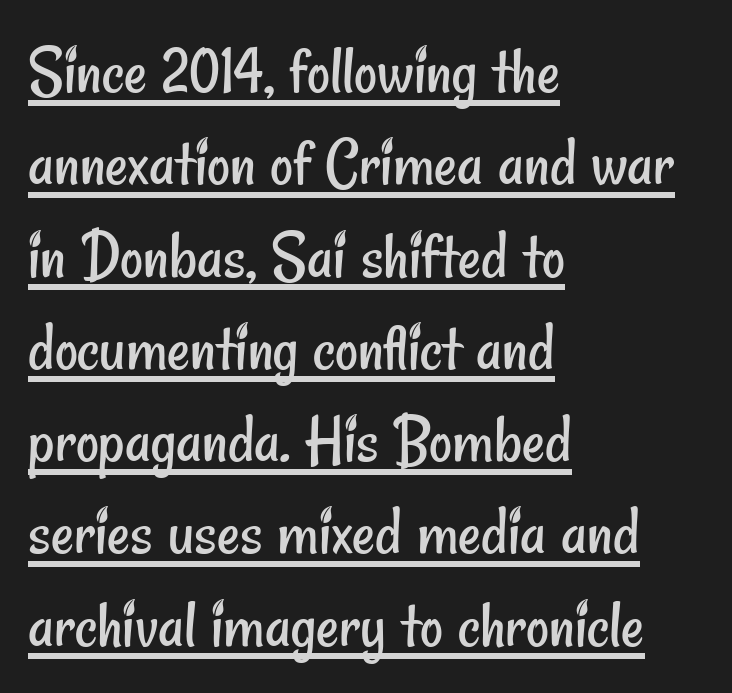
Honestly, the letter spacing is just normal — you wouldn't notice it. The typeface has the unassuming heft of standard copy or less. Is the block centered? No — it sits flush against the left margin. Here the designer chose a conventional face with non-uniform glyph widths.
